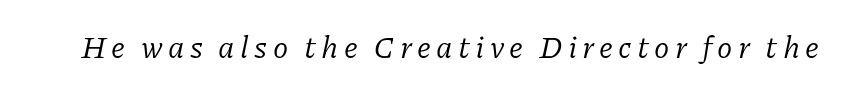
{"serif": "yes", "italic": "yes", "lean": "right", "slant_degrees": 11, "bold": "no", "weight": "regular", "width": "normal", "stroke_contrast": "low", "x_height": "medium", "monospaced": "no", "underline": "no", "glyph_px": 31}
